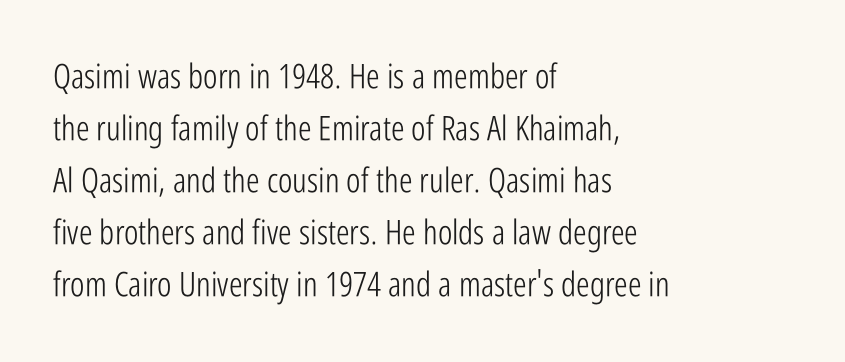
{"serif": "no", "italic": "no", "bold": "no", "weight": "light", "width": "condensed", "stroke_contrast": "low", "x_height": "medium", "monospaced": "no", "underline": "no", "align": "left", "line_spacing": "normal", "line_spacing_ratio": 1.53, "letter_spacing": "normal", "letter_spacing_em": 0.0, "glyph_px": 34}
